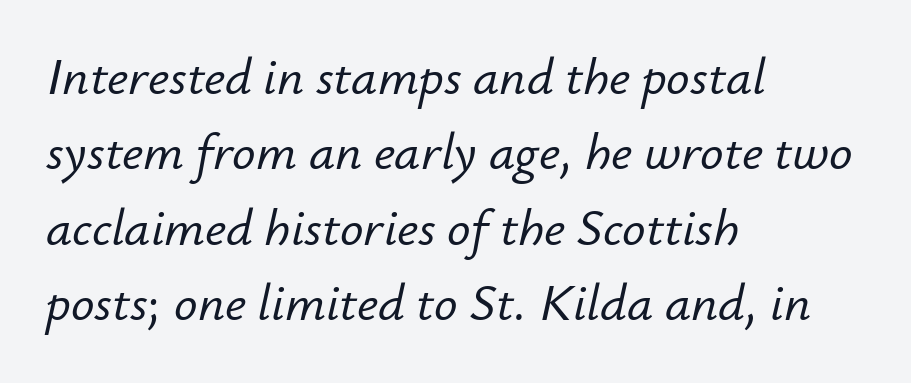
Q: Is the text italic (slanted)? A: Yes, it leans right by about 12 degrees.
Q: Is the text underlined? A: No.
Q: How is the paragraph aligned? A: Left-aligned.
Q: Is the spacing between letters normal or unusually wide? A: Normal.
Q: Is the spacing between lines tight, normal or loose? A: Normal.
Q: Width (condensed, normal, or wide)? A: Normal.
Q: Stroke contrast? A: Low.
Q: x-height? A: Small.
Q: Monospaced? A: No.
